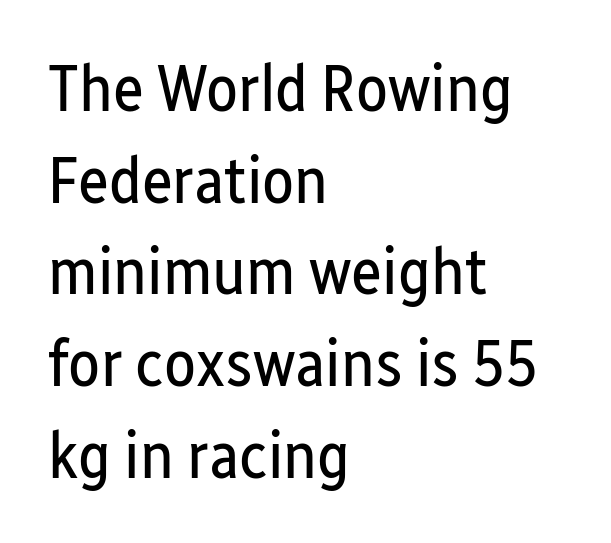
{"serif": "no", "italic": "no", "bold": "no", "weight": "regular", "width": "condensed", "stroke_contrast": "low", "x_height": "medium", "monospaced": "no", "underline": "no", "align": "left", "line_spacing": "normal", "line_spacing_ratio": 1.39, "letter_spacing": "normal", "letter_spacing_em": 0.0, "glyph_px": 66}
